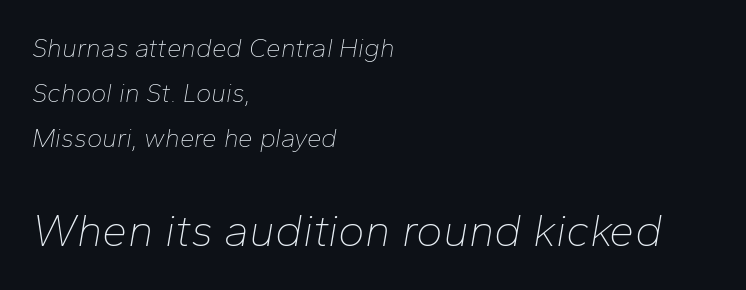
The image shows 45 px thin type, italic (leaning right); set left-aligned, line spacing 1.73x, normal letter spacing, not underlined; the second (bottom) block is 1.73x larger; low stroke contrast and a medium x-height.
